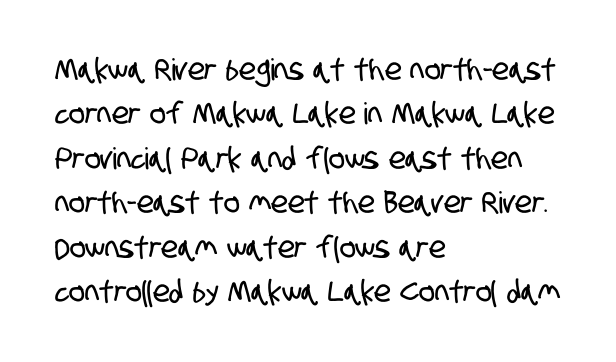
Q: Is the typeface a serif or a sans-serif typeface? A: Sans-serif.
Q: Is the text underlined? A: No.
Q: How is the paragraph aligned? A: Left-aligned.
Q: Is the spacing between letters normal or unusually wide? A: Normal.
Q: Is the spacing between lines tight, normal or loose? A: Normal.
Q: Width (condensed, normal, or wide)? A: Condensed.
Q: Stroke contrast? A: Low.
Q: x-height? A: Large.
Q: Monospaced? A: No.
